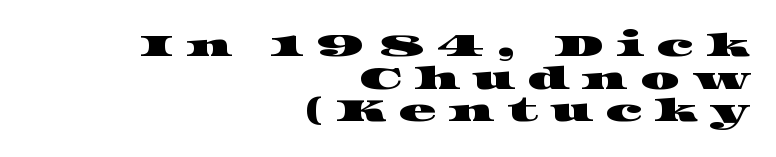
Q: Is the typeface a serif or a sans-serif typeface? A: Serif.
Q: Is the text underlined? A: No.
Q: How is the paragraph aligned? A: Right-aligned.
Q: Is the spacing between letters normal or unusually wide? A: Unusually wide.
Q: Is the spacing between lines tight, normal or loose? A: Tight.
Q: Width (condensed, normal, or wide)? A: Wide.
Q: Stroke contrast? A: High.
Q: x-height? A: Large.
Q: Monospaced? A: No.
